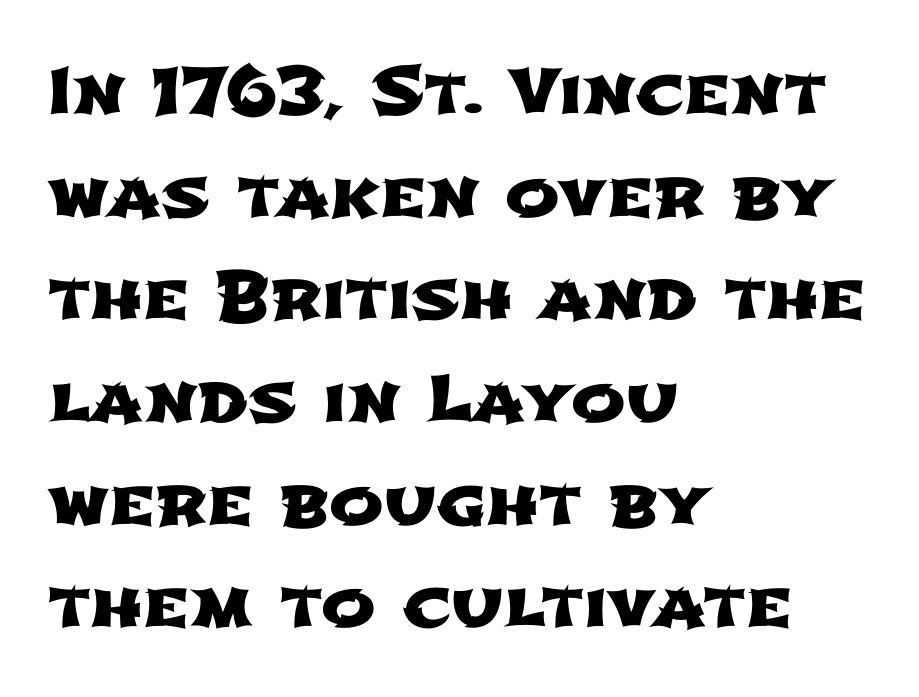
The image shows 65 px wide sans-serif type; set left-aligned, normal line spacing (1.58x), normal letter spacing, not underlined; low stroke contrast and a medium x-height.
